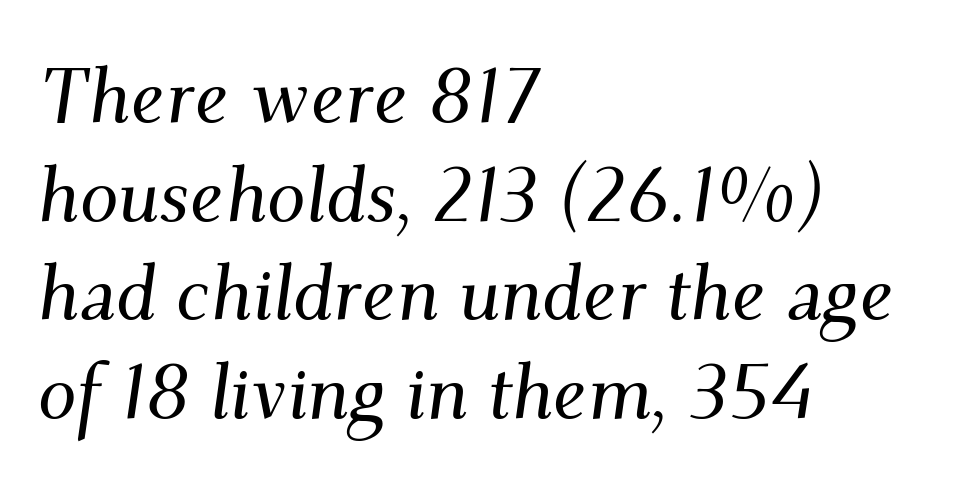
Rule under the text: the space is simply empty. The designer went with a serif here, giving each stem small feet. Yep, that's italic — everything's leaning. The gaps between neighbouring characters are ordinary and unremarkable. A typesetter would call this proportional, since set widths differ per character. Each line starts at the same left margin while the right side varies.
